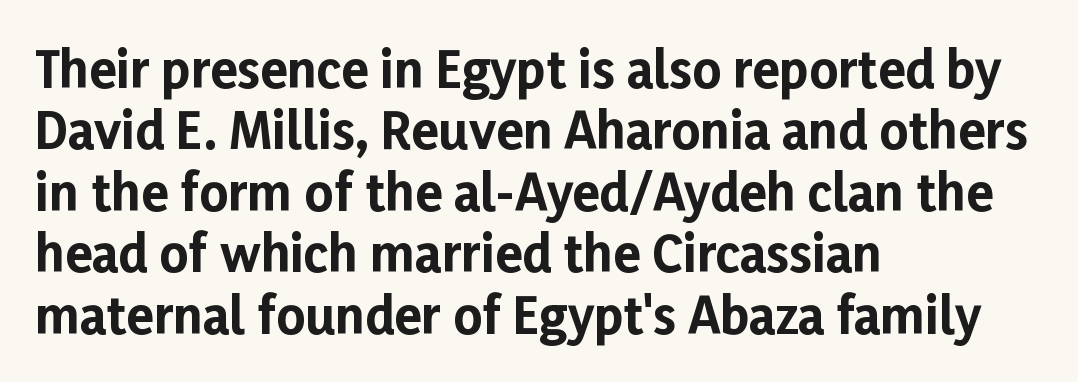
Q: Is the text bold? A: Yes.
Q: Is the text italic (slanted)? A: No, it is upright.
Q: Is the typeface a serif or a sans-serif typeface? A: Sans-serif.
Q: Is the text underlined? A: No.
Q: How is the paragraph aligned? A: Left-aligned.
Q: Is the spacing between letters normal or unusually wide? A: Normal.
Q: Width (condensed, normal, or wide)? A: Normal.
Q: Stroke contrast? A: Low.
Q: x-height? A: Medium.
Q: Monospaced? A: No.
